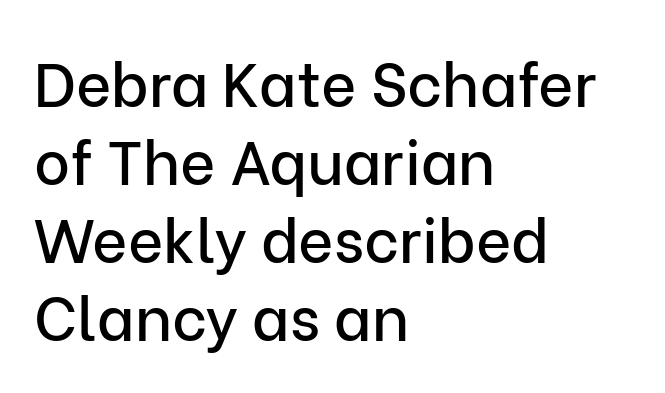
Vertical spacing — default. Tall strokes in this sample are plumb rather than angled. Just letters on the line, the space beneath them empty. The paragraph shown leans on its left margin.
